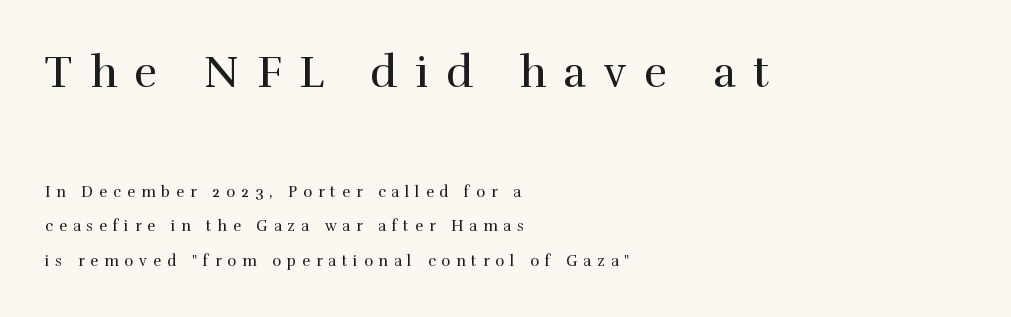
Q: Is the text bold? A: No.
Q: Is the text italic (slanted)? A: No, it is upright.
Q: Is the typeface a serif or a sans-serif typeface? A: Serif.
Q: Is the text underlined? A: No.
Q: How is the paragraph aligned? A: Left-aligned.
Q: Is the spacing between letters normal or unusually wide? A: Unusually wide.
Q: Is the spacing between lines tight, normal or loose? A: Loose.
Q: Which block of text is set in a larger size, the first (top) or the second (bottom)? A: The first (top) one.
Q: Width (condensed, normal, or wide)? A: Normal.
Q: x-height? A: Medium.
Q: Monospaced? A: No.
